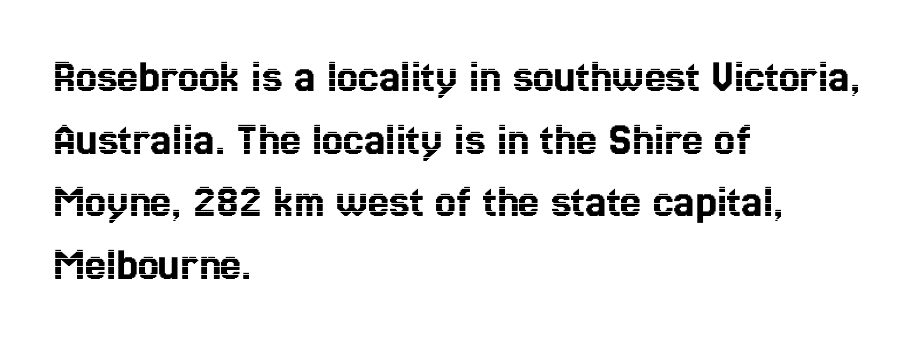
{"italic": "no", "width": "condensed", "x_height": "medium", "monospaced": "no", "underline": "no", "align": "left", "line_spacing": "normal", "line_spacing_ratio": 1.33, "letter_spacing": "normal", "letter_spacing_em": 0.0, "glyph_px": 47}
